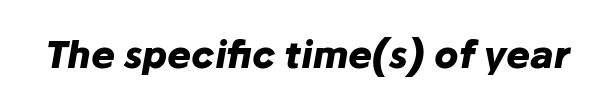
The image shows 36 px heavy type, italic (leaning right); set normal letter spacing, not underlined; low stroke contrast and a medium x-height.
